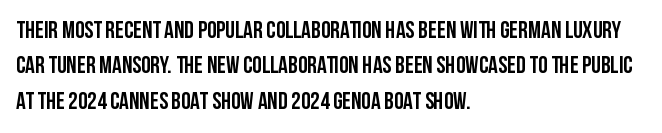
The passage shown stacks its lines at a standard gap. No extra tracking has been applied to these lines. Compared with a centered layout, this one pins lines to the left instead. The area under the type is left untouched. When letters stand straight like this, we call the style roman or upright.
